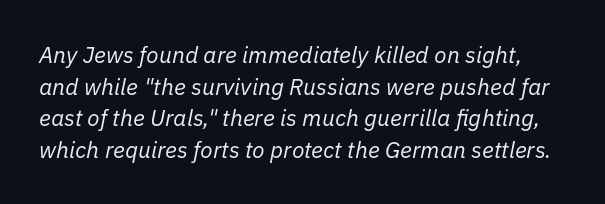
{"italic": "yes", "lean": "right", "slant_degrees": 11, "bold": "no", "underline": "no", "line_spacing": "normal", "line_spacing_ratio": 1.37, "letter_spacing": "normal", "letter_spacing_em": 0.0, "glyph_px": 23}
